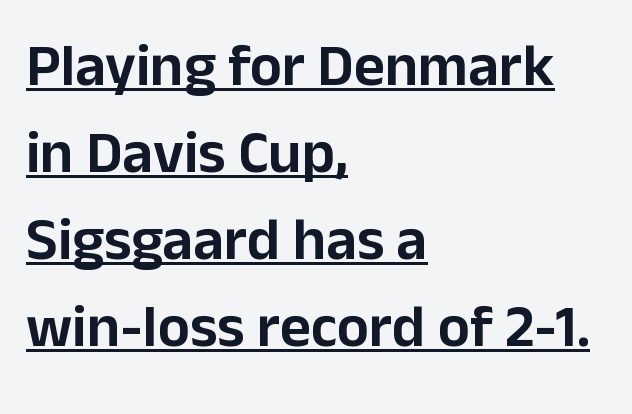
The letters advance in unequal steps, a hallmark of proportional type. When letters stand straight like this, we call the style roman or upright. Compared with a centered layout, this one pins lines to the left instead. The lettering is marked with a stroke running underneath it.
